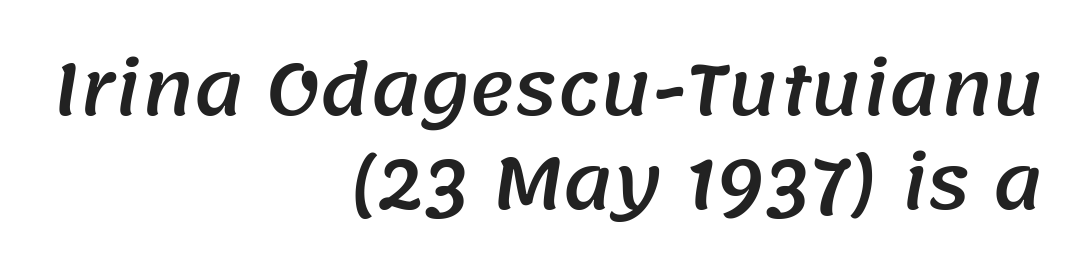
Q: Is the typeface a serif or a sans-serif typeface? A: Sans-serif.
Q: Is the text underlined? A: No.
Q: How is the paragraph aligned? A: Right-aligned.
Q: Is the spacing between letters normal or unusually wide? A: Normal.
Q: Is the spacing between lines tight, normal or loose? A: Normal.
Q: Width (condensed, normal, or wide)? A: Normal.
Q: Stroke contrast? A: Medium.
Q: x-height? A: Large.
Q: Monospaced? A: No.
